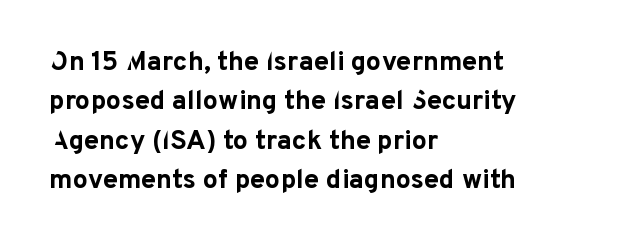
The image shows 27 px bold type, upright; set left-aligned, normal line spacing (1.46x), normal letter spacing, not underlined.
